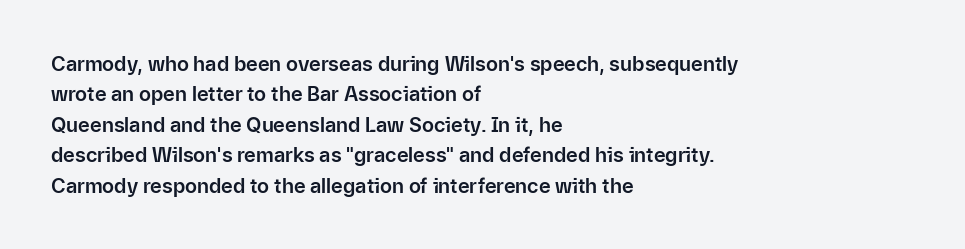
Characters follow at the spacing the type designer built in. The line-height multiplier appears to be the usual default. Just letters on the line, the space beneath them empty. It's the straight-up-and-down kind of type. Each line starts at the same left margin while the right side varies.
